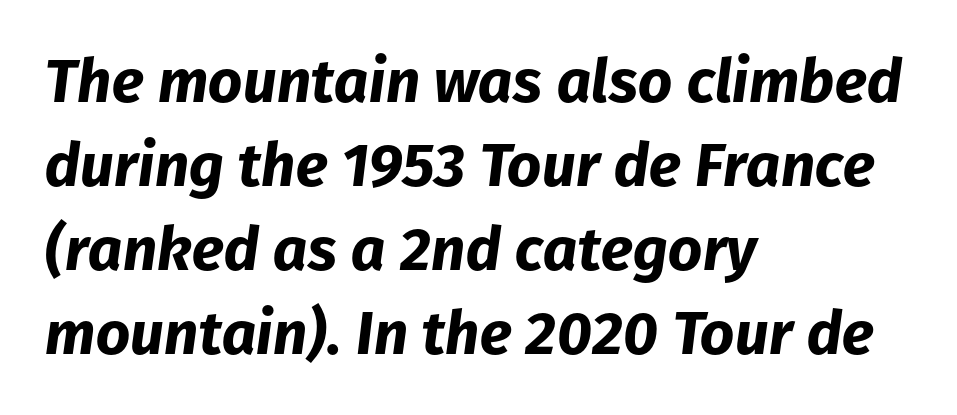
{"italic": "yes", "lean": "right", "slant_degrees": 8, "bold": "yes", "weight": "bold", "width": "normal", "stroke_contrast": "low", "x_height": "medium", "monospaced": "no", "underline": "no", "align": "left", "line_spacing": "normal", "line_spacing_ratio": 1.4, "letter_spacing": "normal", "letter_spacing_em": 0.0, "glyph_px": 60}
